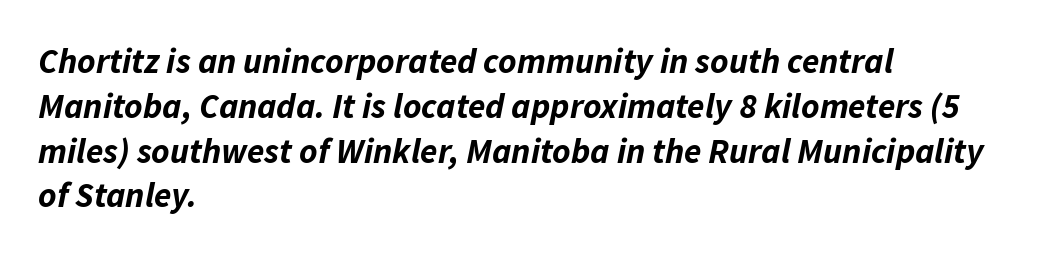
The specimen reads as italic at a glance. Anything drawn beneath the words? Only blank space. Set as a true bold cut, around the 700 mark. Leftover space on each line is placed entirely after the last word. Is there much room between lines? A standard amount, neither cramped nor airy.
